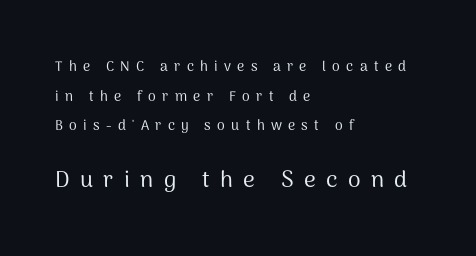
Q: Is the text bold? A: No.
Q: Is the text italic (slanted)? A: No, it is upright.
Q: Is the text underlined? A: No.
Q: How is the paragraph aligned? A: Left-aligned.
Q: Is the spacing between letters normal or unusually wide? A: Unusually wide.
Q: Is the spacing between lines tight, normal or loose? A: Loose.
Q: Which block of text is set in a larger size, the first (top) or the second (bottom)? A: The second (bottom) one.
